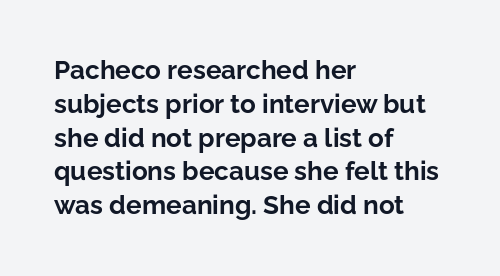
{"italic": "no", "bold": "yes", "underline": "no", "align": "left", "line_spacing": "normal", "line_spacing_ratio": 1.3, "letter_spacing": "normal", "letter_spacing_em": 0.0, "glyph_px": 26}
